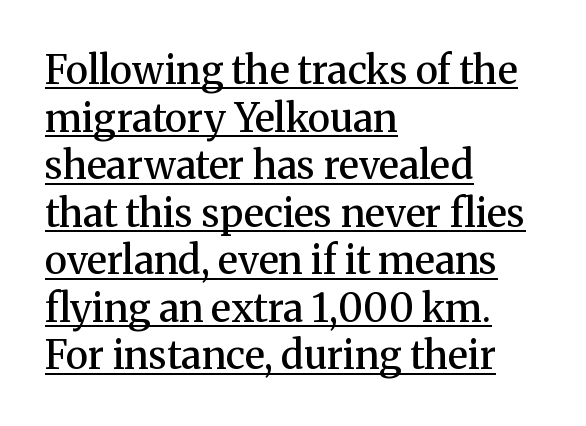
{"serif": "yes", "italic": "no", "bold": "semi", "weight": "semibold", "width": "normal", "stroke_contrast": "medium", "x_height": "medium", "monospaced": "no", "underline": "yes", "align": "left", "line_spacing_ratio": 1.22, "letter_spacing": "normal", "letter_spacing_em": 0.0, "glyph_px": 39}
